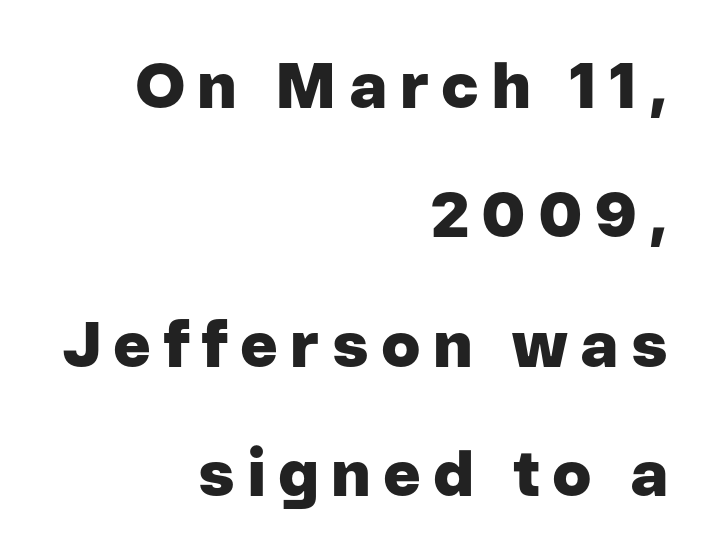
The image shows 64 px heavy sans-serif type, upright; set right-aligned, loose line spacing (2.02x), not underlined; low stroke contrast and a medium x-height.
